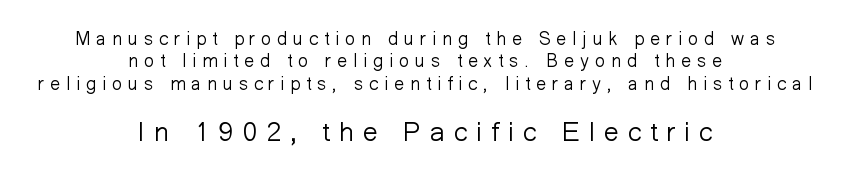
The face looks like a standard text weight, possibly lighter. The rendering positions every line midway between the sides. There is plenty of visible air inserted between adjacent glyphs. The emphasis by scale lands on block number two, below.
